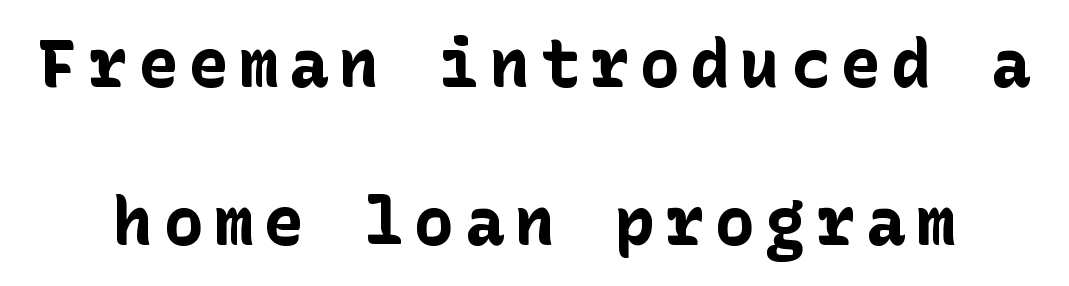
{"serif": "no", "italic": "no", "bold": "yes", "weight": "bold", "width": "normal", "stroke_contrast": "low", "x_height": "medium", "underline": "no", "line_spacing": "loose", "line_spacing_ratio": 2.39, "glyph_px": 66}
